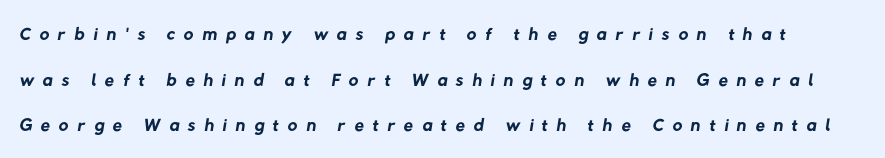
Tracking value appears strongly positive — letters spread wide. This rendering features lettering with no underline. Heft: none added — not bold. This sample keeps an unexceptional amount of space between lines.
